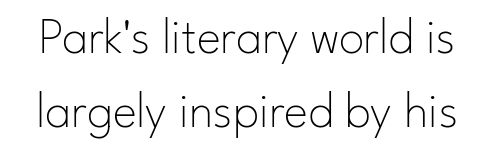
The image shows 51 px thin sans-serif type, upright; set normal line spacing (1.46x), normal letter spacing, not underlined; low stroke contrast and a small x-height.
